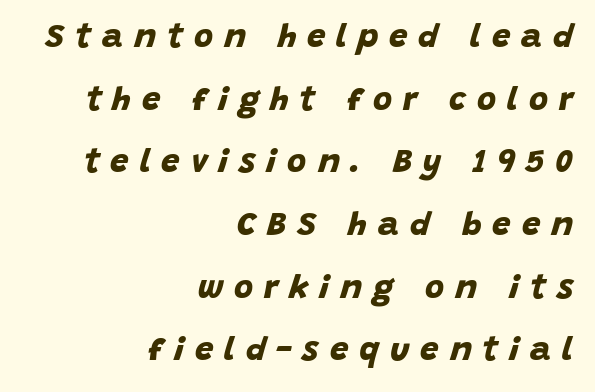
{"serif": "no", "bold": "yes", "weight": "bold", "width": "normal", "stroke_contrast": "low", "x_height": "large", "monospaced": "no", "underline": "no", "align": "right", "line_spacing": "loose", "line_spacing_ratio": 1.9, "letter_spacing": "wide", "letter_spacing_em": 0.33, "glyph_px": 33}
